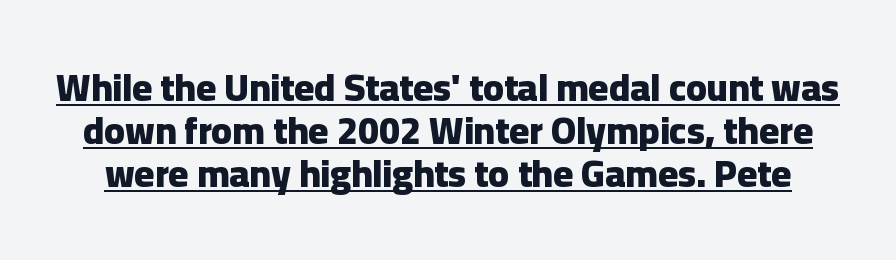
{"serif": "no", "italic": "no", "bold": "yes", "weight": "heavy", "width": "normal", "stroke_contrast": "low", "x_height": "medium", "monospaced": "no", "underline": "yes", "line_spacing": "tight", "line_spacing_ratio": 1.13, "letter_spacing": "normal", "letter_spacing_em": 0.0, "glyph_px": 38}
